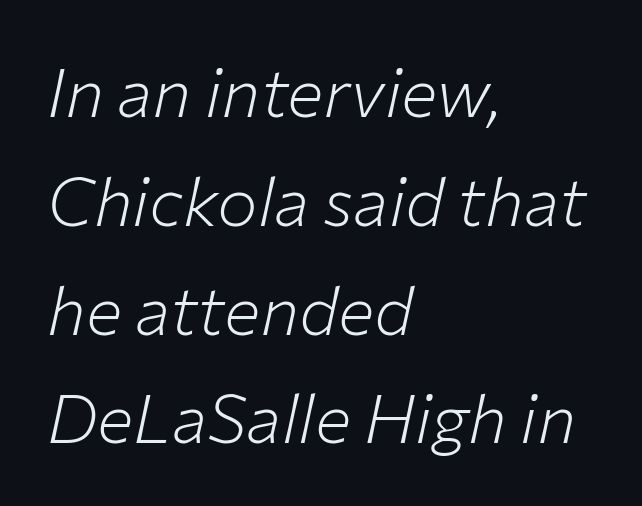
{"italic": "yes", "lean": "right", "slant_degrees": 12, "bold": "no", "weight": "light", "width": "normal", "stroke_contrast": "low", "x_height": "medium", "monospaced": "no", "underline": "no", "align": "left", "line_spacing": "normal", "line_spacing_ratio": 1.6, "letter_spacing": "normal", "letter_spacing_em": 0.0, "glyph_px": 68}
